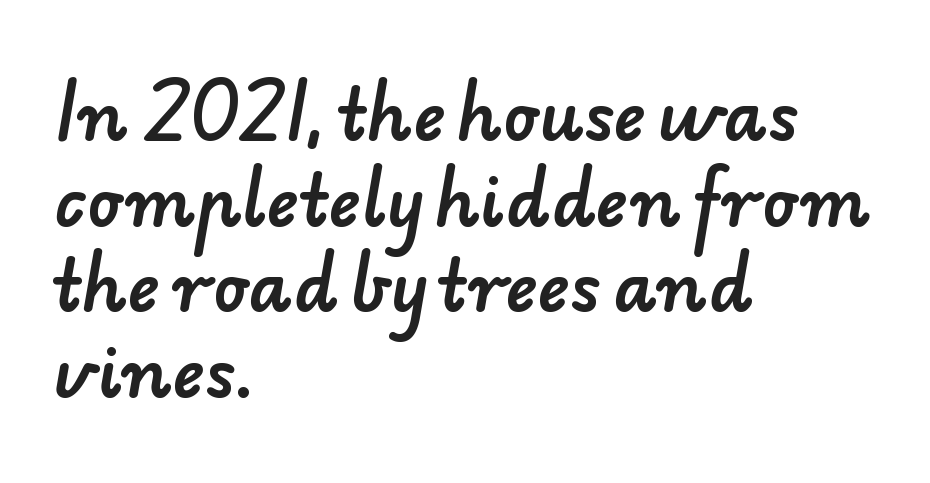
The image shows 68 px sans-serif type; set left-aligned, normal line spacing (1.26x), normal letter spacing, not underlined; low stroke contrast and a small x-height.
